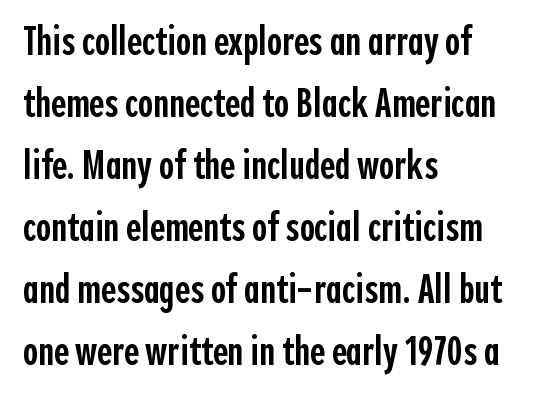
The image shows 41 px semibold, condensed sans-serif type, upright; set left-aligned, normal line spacing (1.51x), normal letter spacing, not underlined; a medium x-height.
